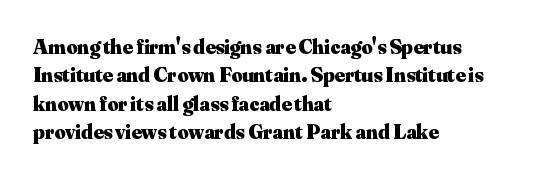
The lines in this sample share a left origin and differ only in where they stop. The block of text has a typical density, with ordinary space between rows. Posture: upright roman. The characters look thick and weighty, a clear bold. Letters rest on an invisible, unmarked baseline. There is no visible air inserted between adjacent glyphs.
